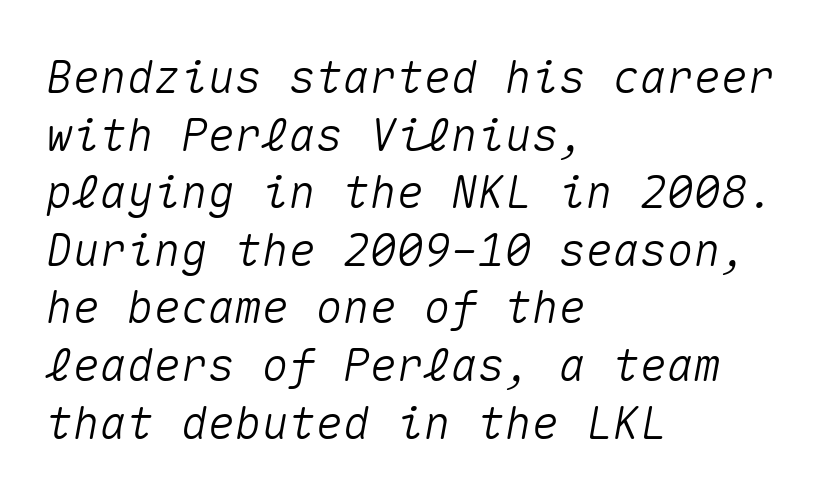
Q: Is the text italic (slanted)? A: Yes, it leans right by about 10 degrees.
Q: Is the text underlined? A: No.
Q: How is the paragraph aligned? A: Left-aligned.
Q: Is the spacing between letters normal or unusually wide? A: Normal.
Q: Is the spacing between lines tight, normal or loose? A: Normal.
Q: Width (condensed, normal, or wide)? A: Normal.
Q: Stroke contrast? A: Medium.
Q: x-height? A: Medium.
Q: Monospaced? A: Yes.
